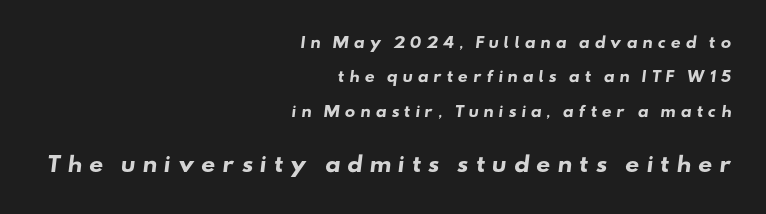
The image shows 20 px bold type; set right-aligned, loose line spacing (2.45x), unusually wide letter spacing (+0.33 em), not underlined; the second (bottom) block is 1.43x larger.
